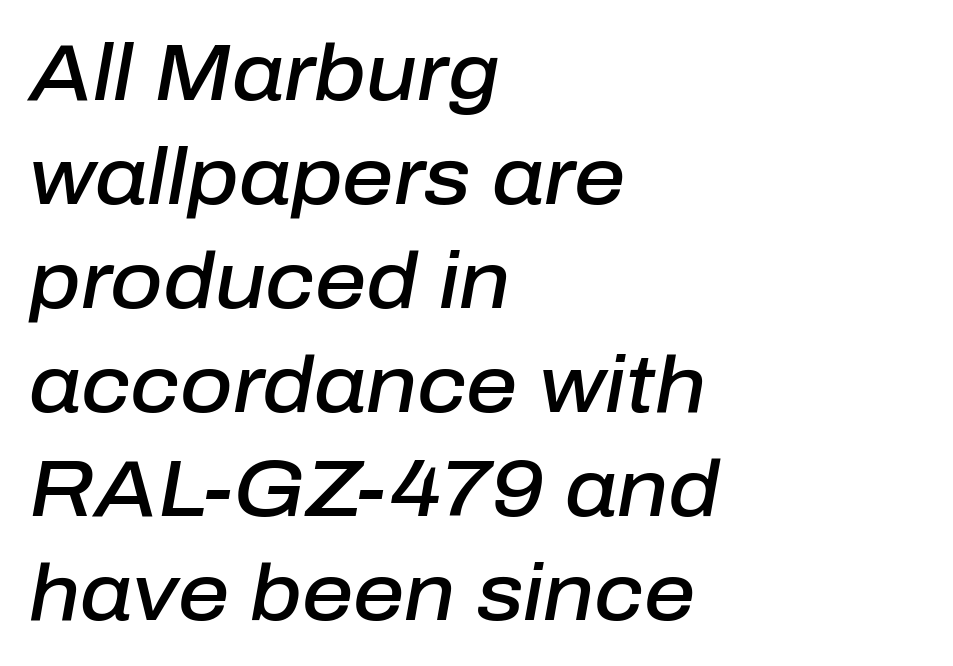
The image shows 80 px semibold type, italic (leaning right); set left-aligned, normal line spacing (1.3x), normal letter spacing, not underlined; low stroke contrast and a medium x-height.
